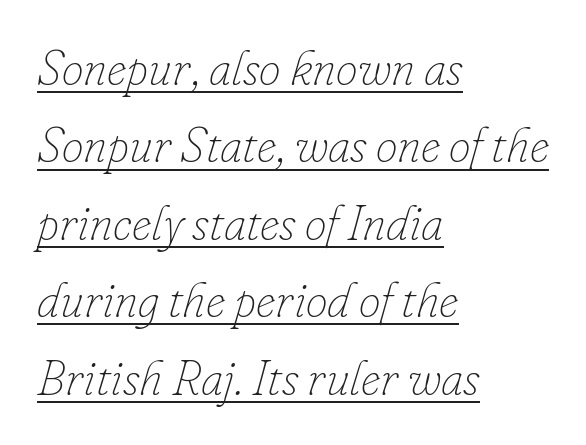
Q: Is the text bold? A: No.
Q: Is the text italic (slanted)? A: Yes, it leans right by about 16 degrees.
Q: Is the text underlined? A: Yes.
Q: How is the paragraph aligned? A: Left-aligned.
Q: Is the spacing between letters normal or unusually wide? A: Normal.
Q: Is the spacing between lines tight, normal or loose? A: Normal.
Q: Width (condensed, normal, or wide)? A: Normal.
Q: Stroke contrast? A: Low.
Q: x-height? A: Small.
Q: Monospaced? A: No.
